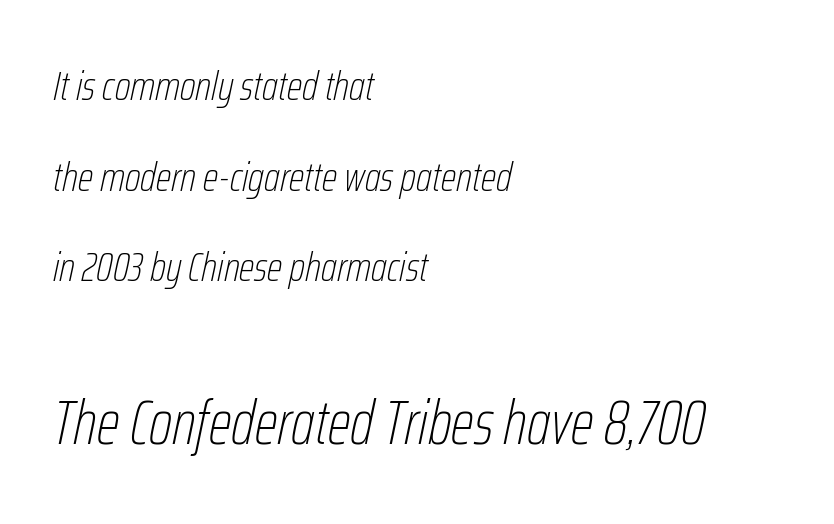
Q: Is the text bold? A: No.
Q: Is the text italic (slanted)? A: Yes, it leans right by about 12 degrees.
Q: Is the text underlined? A: No.
Q: How is the paragraph aligned? A: Left-aligned.
Q: Is the spacing between letters normal or unusually wide? A: Normal.
Q: Is the spacing between lines tight, normal or loose? A: Loose.
Q: Which block of text is set in a larger size, the first (top) or the second (bottom)? A: The second (bottom) one.
Q: Width (condensed, normal, or wide)? A: Condensed.
Q: Stroke contrast? A: Low.
Q: x-height? A: Medium.
Q: Monospaced? A: No.
